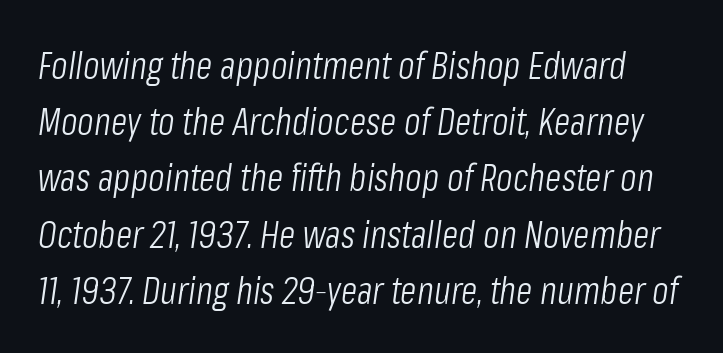
{"italic": "yes", "lean": "right", "slant_degrees": 8, "bold": "no", "weight": "light", "width": "condensed", "stroke_contrast": "low", "x_height": "medium", "monospaced": "no", "underline": "no", "line_spacing": "normal", "line_spacing_ratio": 1.48, "letter_spacing": "normal", "letter_spacing_em": 0.0, "glyph_px": 38}
